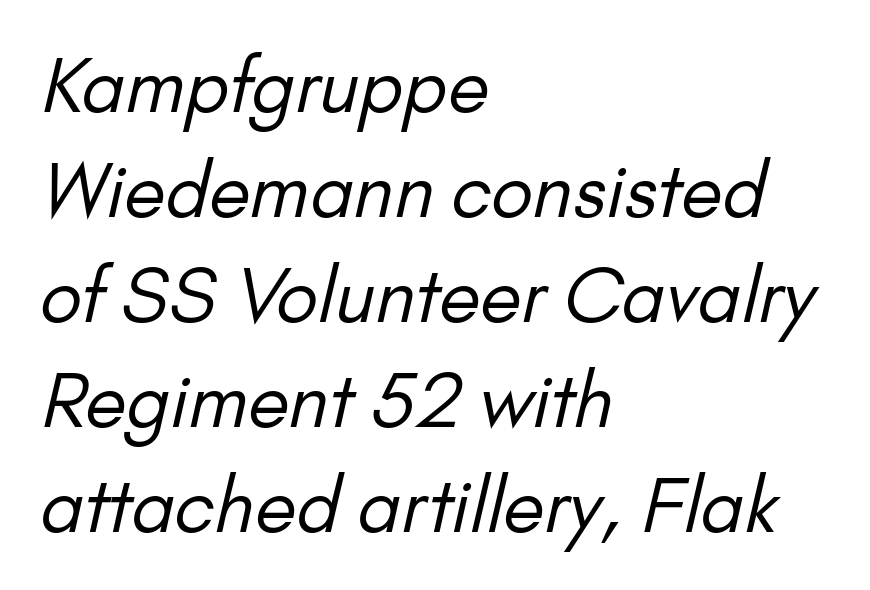
Horizontal bands of white between lines are of average thickness. Plain, unruled lines of type. The passage is arranged the way most books set body copy — flush left. Classification — sans serif. Here the glyphs are tracked normally, forming tight word shapes. Weight: regular or lighter.
